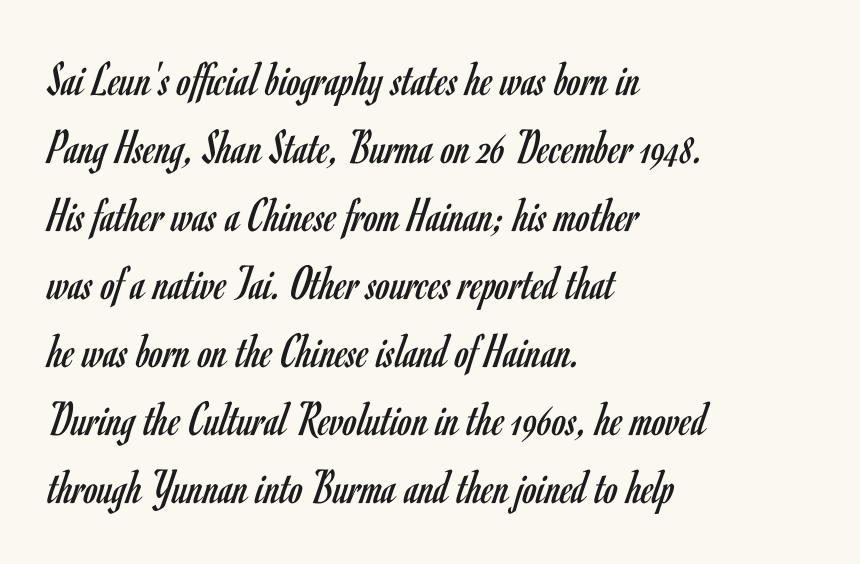
Typeset ragged right — the left edge is the straight one. Lines of text with bare space underneath. Is this a fixed-width face? No — the glyphs have proportional, varying widths. On a weight scale, this lands at 450 or below.
